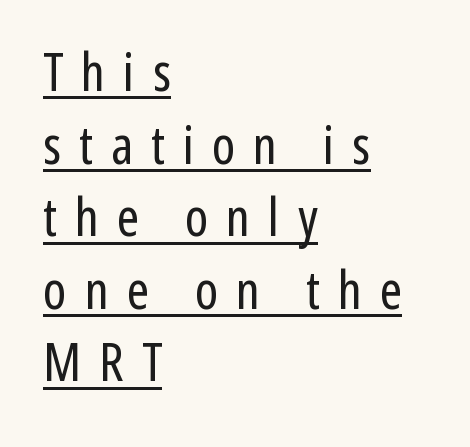
The lettering holds an erect, upright posture throughout. The face used here is proportionally spaced, like ordinary book or web type. This rendering features underlined lettering. Weight: in the light-to-regular range.
